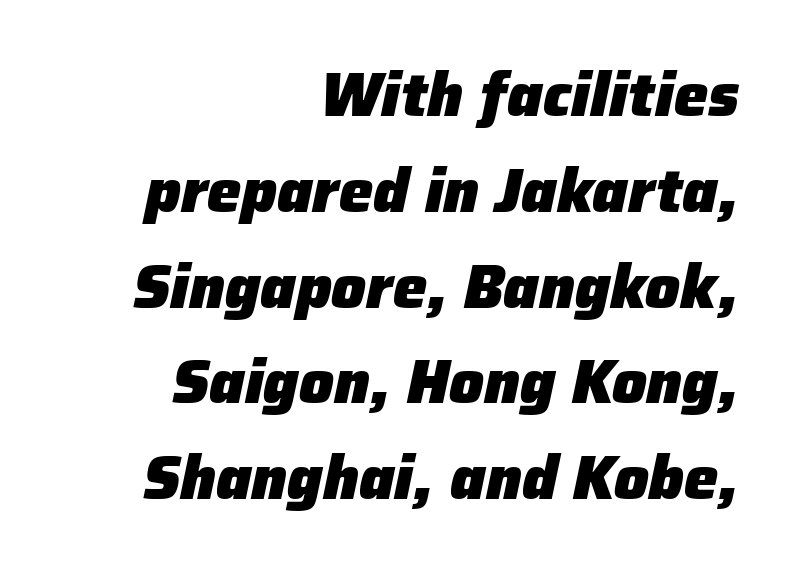
Q: Is the text bold? A: Yes.
Q: Is the text italic (slanted)? A: Yes, it leans right by about 12 degrees.
Q: Is the text underlined? A: No.
Q: How is the paragraph aligned? A: Right-aligned.
Q: Is the spacing between letters normal or unusually wide? A: Normal.
Q: Is the spacing between lines tight, normal or loose? A: Normal.
Q: Width (condensed, normal, or wide)? A: Normal.
Q: Stroke contrast? A: Low.
Q: x-height? A: Medium.
Q: Monospaced? A: No.
